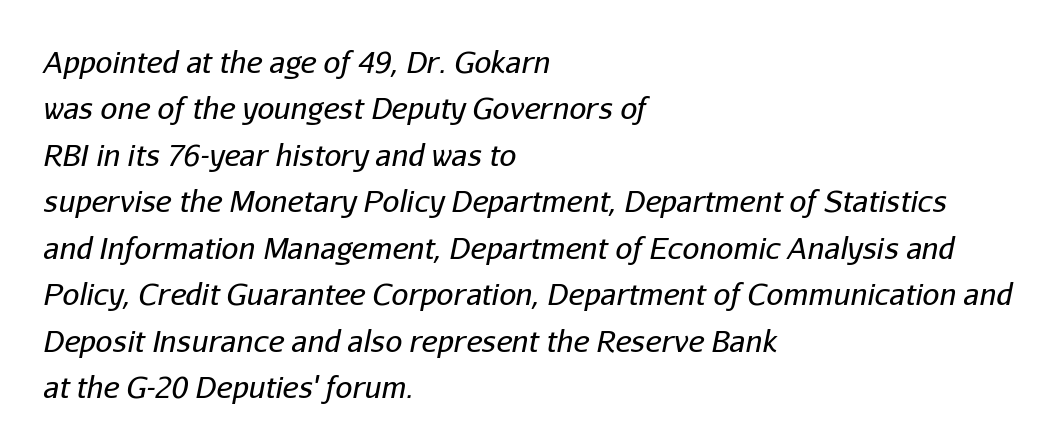
Is the block centered? No — it sits flush against the left margin. The lettering tilts uniformly, giving the passage an italic look. Is the type heavy? It reads as light-to-regular instead. Glyph-to-glyph distance matches everyday printed text. A bare baseline throughout the passage.
